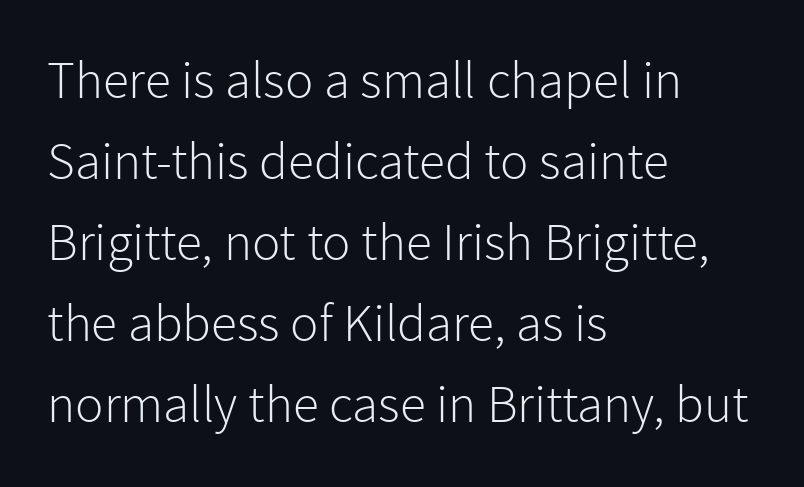
{"serif": "no", "italic": "no", "bold": "no", "weight": "light", "width": "normal", "stroke_contrast": "low", "x_height": "medium", "monospaced": "no", "underline": "no", "align": "left", "line_spacing": "normal", "line_spacing_ratio": 1.53, "letter_spacing": "normal", "letter_spacing_em": 0.0, "glyph_px": 53}
